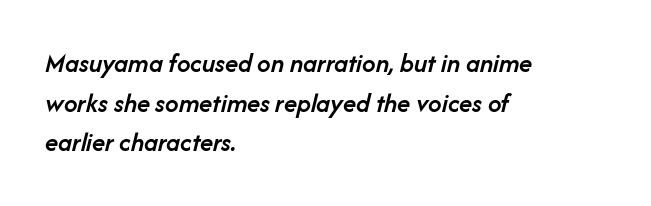
The gaps between neighbouring characters are ordinary and unremarkable. Slant detected: the letters are inclined. Each line starts at the same left margin while the right side varies. Lines of text with bare space underneath. Summary of vertical rhythm: regular, with standard interline spacing.
